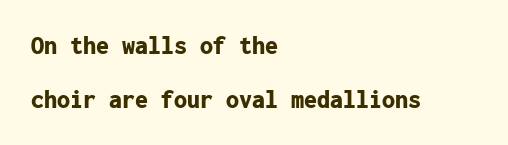
Posture: straight, roman, zero tilt. If you drew a ruler down the left edge, every line would touch it. Descenders hang freely into open space. Students, note that the glyphs here touch the page at normal intervals.
